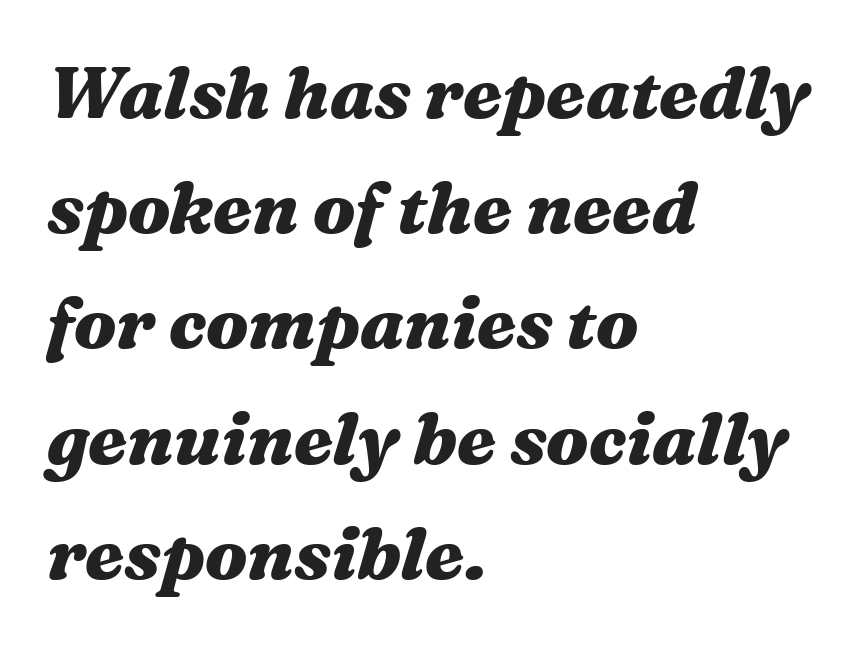
The image shows 72 px heavy, wide type, italic (leaning right); set left-aligned, normal line spacing (1.6x), normal letter spacing, not underlined; medium stroke contrast and a medium x-height.
